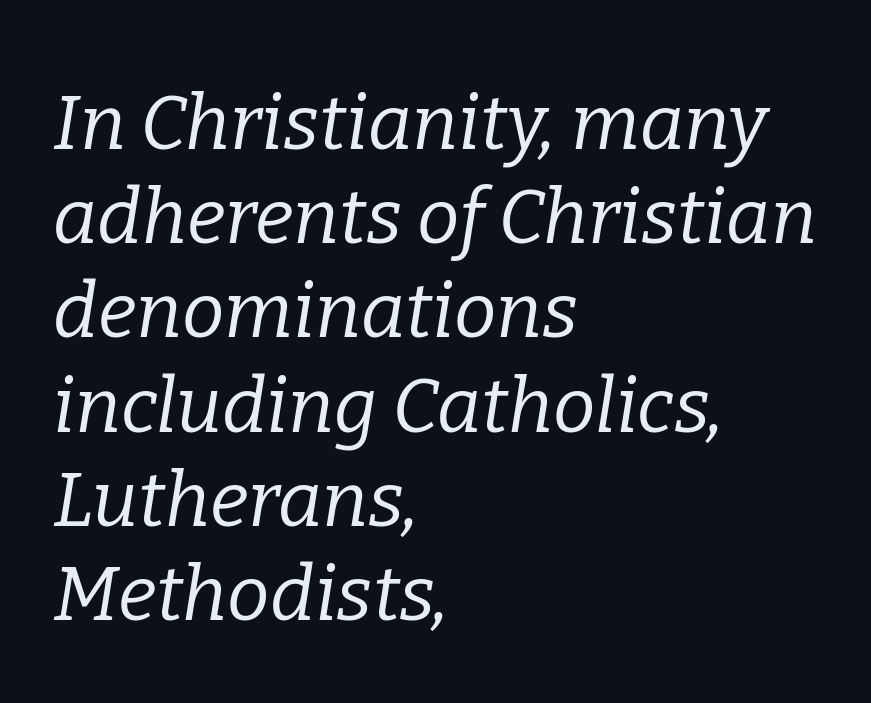
Q: Is the text bold? A: No.
Q: Is the text italic (slanted)? A: Yes, it leans right by about 9 degrees.
Q: Is the typeface a serif or a sans-serif typeface? A: Serif.
Q: Is the text underlined? A: No.
Q: How is the paragraph aligned? A: Left-aligned.
Q: Is the spacing between letters normal or unusually wide? A: Normal.
Q: Width (condensed, normal, or wide)? A: Normal.
Q: Stroke contrast? A: Low.
Q: x-height? A: Medium.
Q: Monospaced? A: No.
